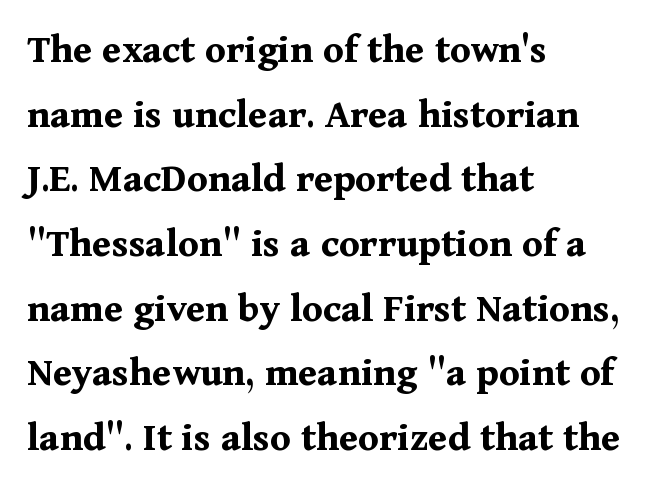
The image shows 42 px bold serif type, upright; set left-aligned, normal line spacing (1.54x), normal letter spacing, not underlined; medium stroke contrast and a medium x-height.
